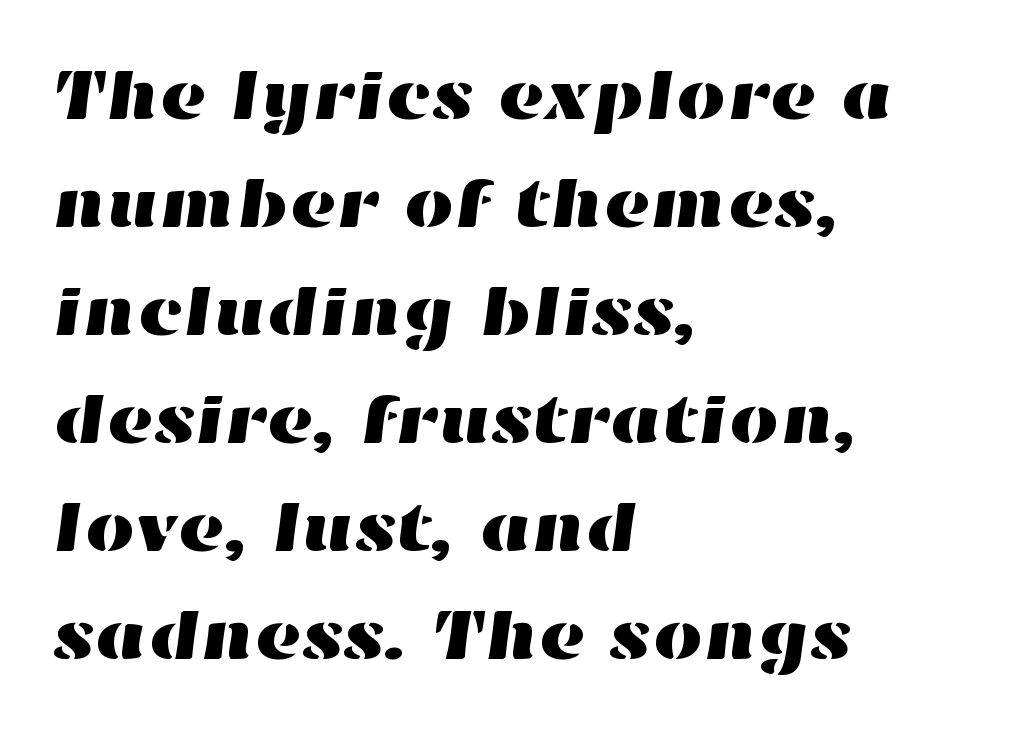
Q: Is the text underlined? A: No.
Q: How is the paragraph aligned? A: Left-aligned.
Q: Is the spacing between letters normal or unusually wide? A: Normal.
Q: Is the spacing between lines tight, normal or loose? A: Normal.
Q: Width (condensed, normal, or wide)? A: Wide.
Q: Stroke contrast? A: High.
Q: x-height? A: Medium.
Q: Monospaced? A: No.
